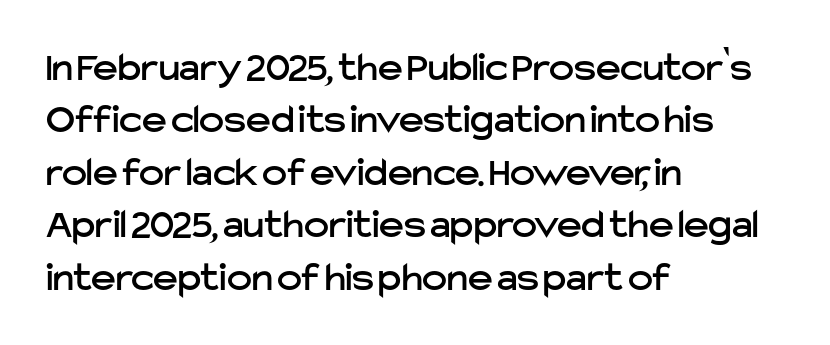
The image shows 42 px sans-serif type, upright; set left-aligned, normal line spacing (1.25x), normal letter spacing, not underlined; low stroke contrast and a medium x-height.
